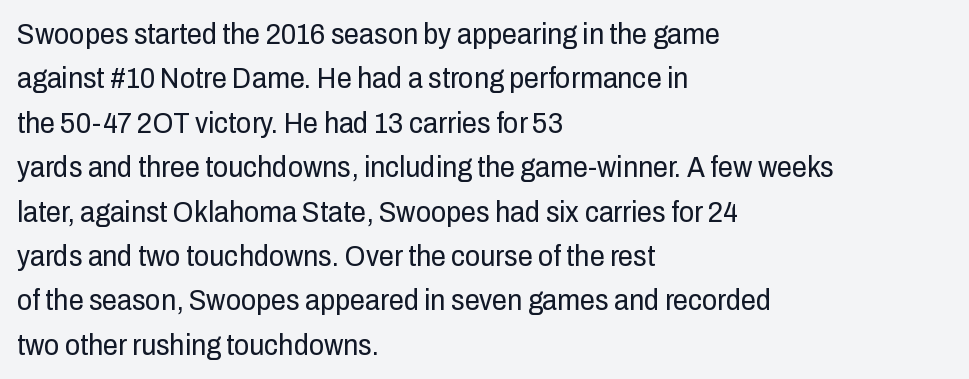
Has an underline been added? It has not. The vertical gap from one line to the next is medium. These lines are rendered in a variable-pitch font. The passage shown is not bold in any degree. The letters sit at their default tracking, neither squeezed nor spread. The rag falls on the right side of this text block.
